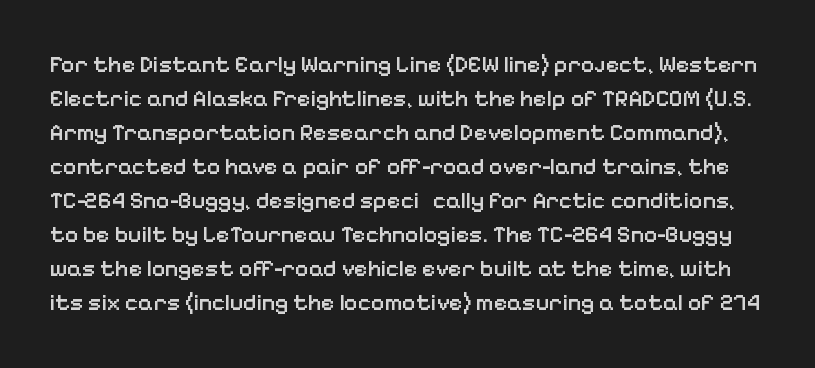
Q: Is the text bold? A: Semi-bold.
Q: Is the text italic (slanted)? A: No, it is upright.
Q: Is the text underlined? A: No.
Q: Is the spacing between letters normal or unusually wide? A: Normal.
Q: Is the spacing between lines tight, normal or loose? A: Normal.
